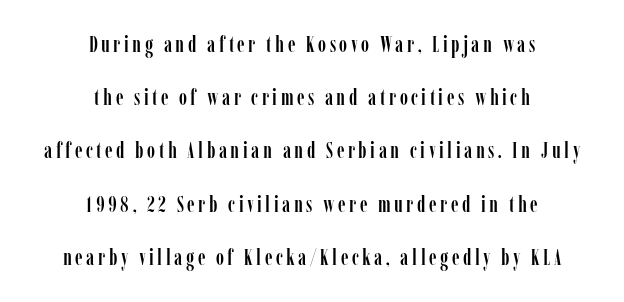
A clean baseline with only descenders dipping below it. These lines stand farther apart than default settings would place them. Designer's note — italics off, roman on. The paragraph has two soft edges and a firm central axis.
